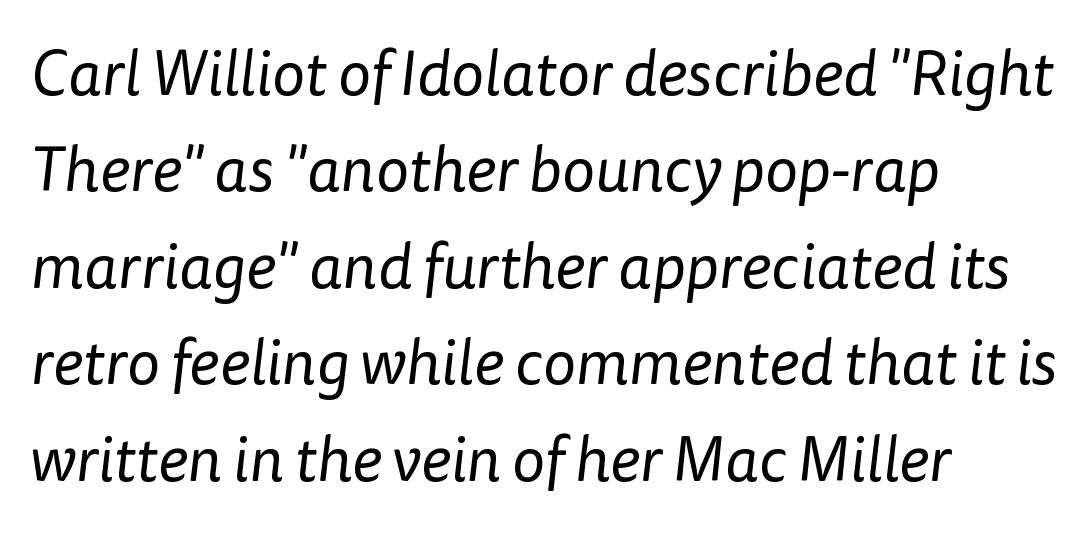
{"serif": "no", "bold": "no", "weight": "regular", "width": "normal", "stroke_contrast": "low", "x_height": "medium", "monospaced": "no", "underline": "no", "align": "left", "line_spacing": "normal", "line_spacing_ratio": 1.53, "letter_spacing": "normal", "letter_spacing_em": 0.0, "glyph_px": 63}
